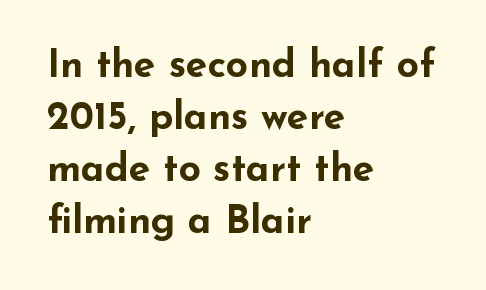
{"serif": "no", "italic": "no", "bold": "yes", "weight": "bold", "width": "wide", "stroke_contrast": "low", "x_height": "small", "monospaced": "no", "underline": "no", "align": "left", "line_spacing": "normal", "line_spacing_ratio": 1.33, "letter_spacing": "normal", "letter_spacing_em": 0.0, "glyph_px": 39}
